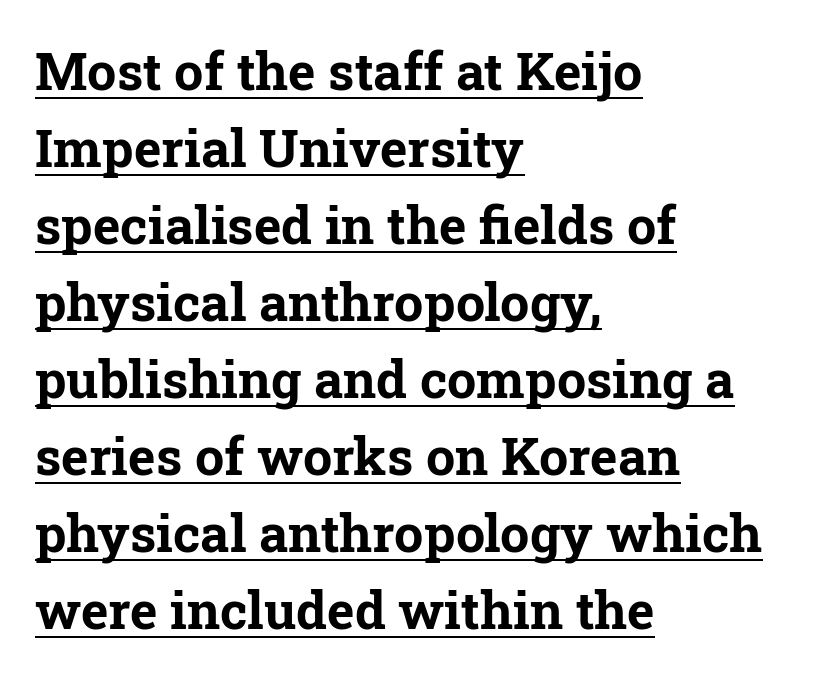
{"serif": "yes", "italic": "no", "bold": "yes", "weight": "bold", "width": "normal", "stroke_contrast": "low", "x_height": "medium", "monospaced": "no", "underline": "yes", "align": "left", "line_spacing": "normal", "line_spacing_ratio": 1.48, "letter_spacing": "normal", "letter_spacing_em": 0.0, "glyph_px": 52}
